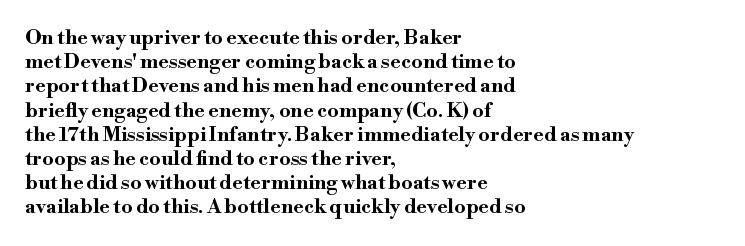
The image shows 20 px bold type, upright; set left-aligned, line spacing 1.21x, normal letter spacing, not underlined.
